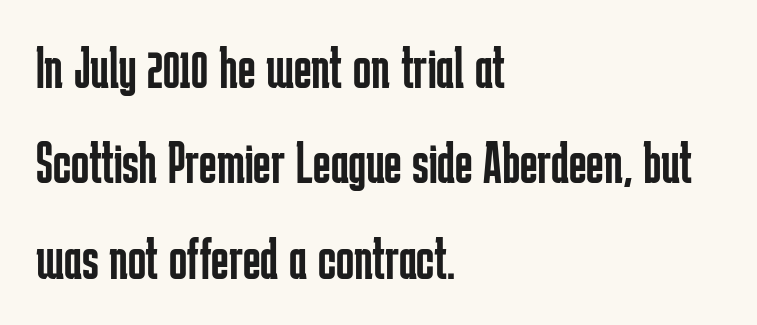
The image shows 60 px regular-weight, condensed sans-serif type, upright; set left-aligned, normal line spacing (1.59x), normal letter spacing, not underlined; low stroke contrast and a medium x-height.
